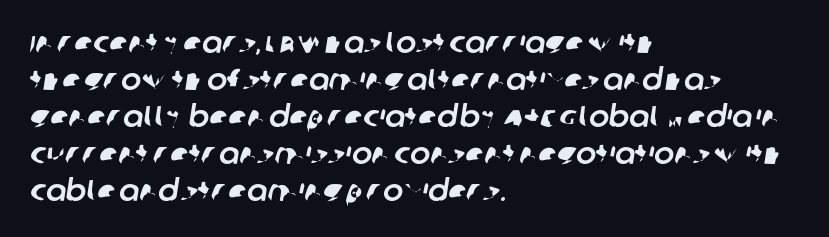
{"serif": "no", "width": "normal", "stroke_contrast": "low", "x_height": "large", "monospaced": "no", "underline": "no", "align": "left", "line_spacing_ratio": 1.23, "letter_spacing": "normal", "letter_spacing_em": 0.0, "glyph_px": 30}
